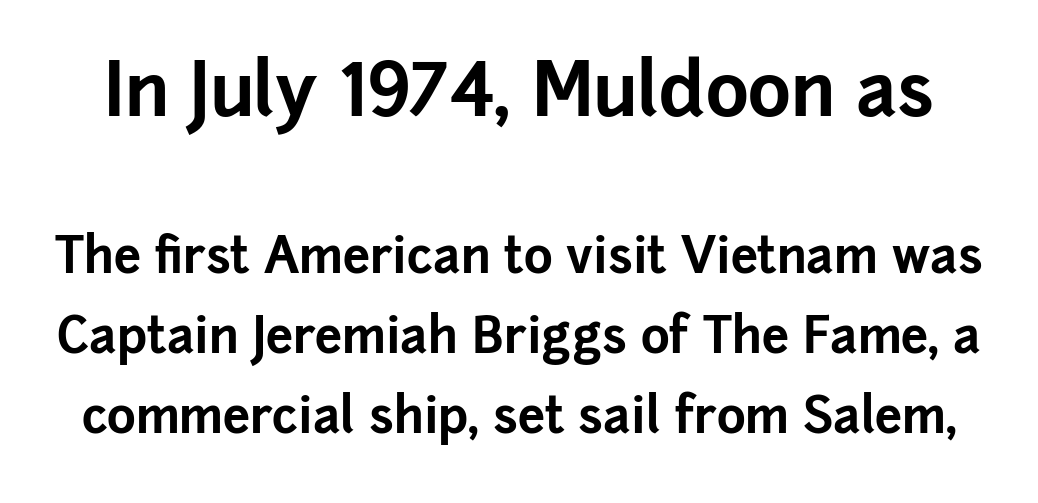
Q: Is the text bold? A: Yes.
Q: Is the text italic (slanted)? A: No, it is upright.
Q: Is the typeface a serif or a sans-serif typeface? A: Sans-serif.
Q: Is the text underlined? A: No.
Q: Is the spacing between letters normal or unusually wide? A: Normal.
Q: Is the spacing between lines tight, normal or loose? A: Normal.
Q: Which block of text is set in a larger size, the first (top) or the second (bottom)? A: The first (top) one.
Q: Width (condensed, normal, or wide)? A: Normal.
Q: Stroke contrast? A: Low.
Q: x-height? A: Medium.
Q: Monospaced? A: No.
